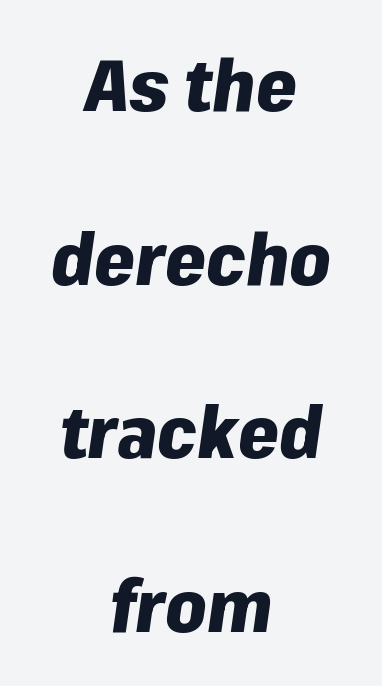
The specimen omits any rule beneath the text block's lines. Posture: slanted. Summary of weight: heavy, a full bold. Think of a printed novel: that variable character pitch is what you see here. Reading down the column, the eye jumps a long way to each next line. Horizontal alignment here is central, giving a formal, balanced look.
